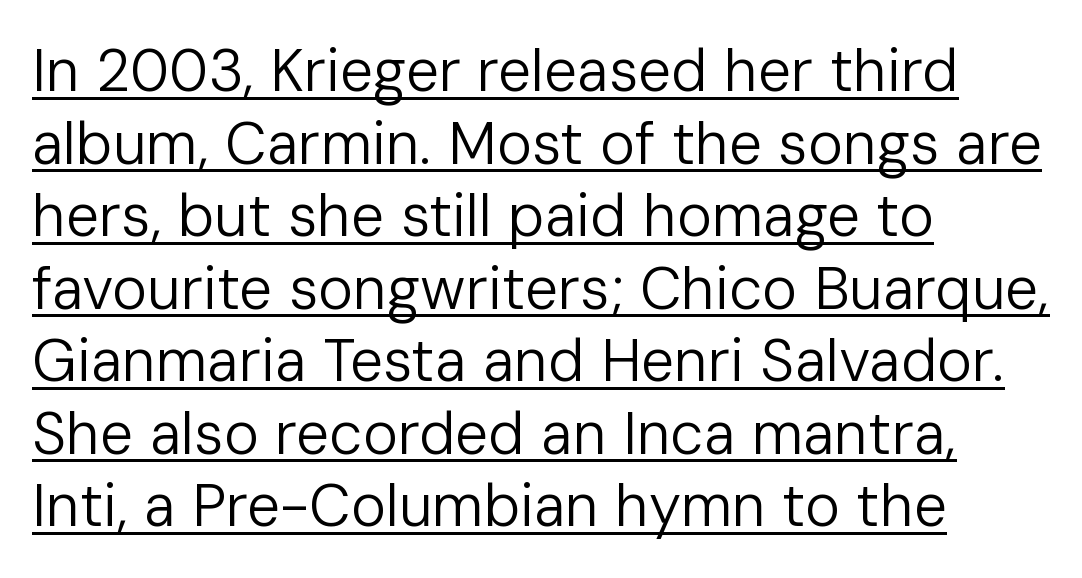
The image shows 59 px regular-weight sans-serif type, upright; set left-aligned, line spacing 1.23x, normal letter spacing, underlined; low stroke contrast and a medium x-height.
